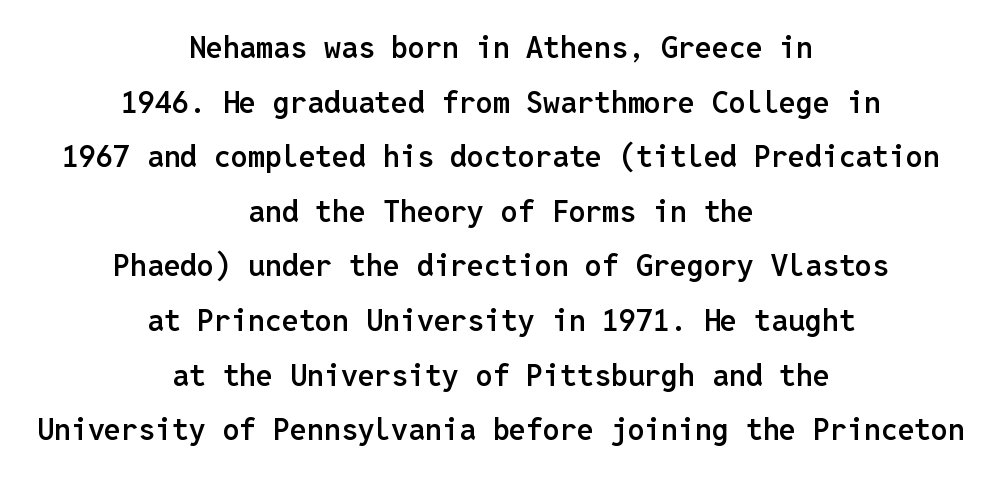
Quick note: underline off. Slightly chunky letters — semibold, I'd say, not full bold. The type is set solid horizontally, with unmodified tracking. The lines in this sample share a center point and differ in where they start and stop.
